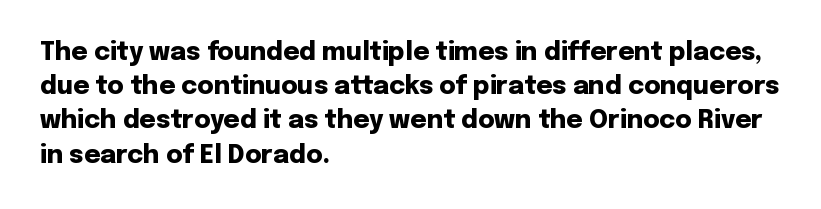
The lines in this sample share a left origin and differ only in where they stop. Summary of vertical rhythm: regular, with standard interline spacing. Italic: no, the glyphs are upright roman. The letterforms sit shoulder to shoulder at normal distance. Set as a true bold cut, around the 700 mark. The baseline area is clear.
